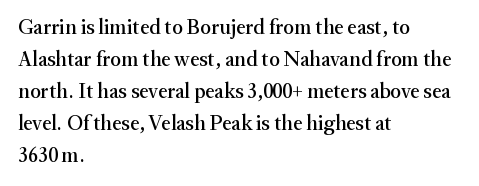
Spacing between characters is what you'd get straight out of the box. This sample is left-justified, so line endings fall wherever the words run out. Has an underline been added? It has not. Evenly set lines give the paragraph a standard silhouette. You can tell it's not italic because the verticals are truly vertical.
